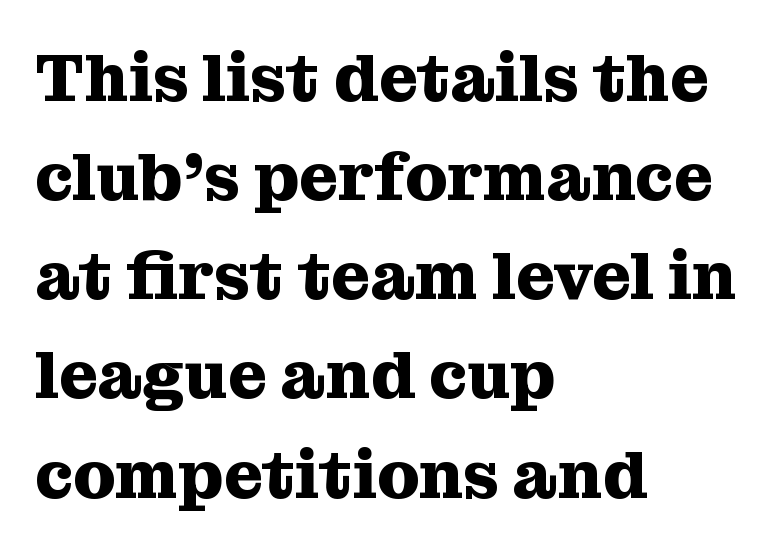
Q: Is the text bold? A: Yes.
Q: Is the text italic (slanted)? A: No, it is upright.
Q: Is the typeface a serif or a sans-serif typeface? A: Serif.
Q: Is the text underlined? A: No.
Q: How is the paragraph aligned? A: Left-aligned.
Q: Is the spacing between letters normal or unusually wide? A: Normal.
Q: Is the spacing between lines tight, normal or loose? A: Normal.
Q: Width (condensed, normal, or wide)? A: Normal.
Q: Stroke contrast? A: Medium.
Q: x-height? A: Medium.
Q: Monospaced? A: No.
